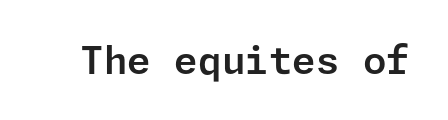
{"serif": "no", "italic": "no", "width": "normal", "stroke_contrast": "low", "x_height": "medium", "underline": "no", "letter_spacing": "normal", "letter_spacing_em": 0.0, "glyph_px": 38}
